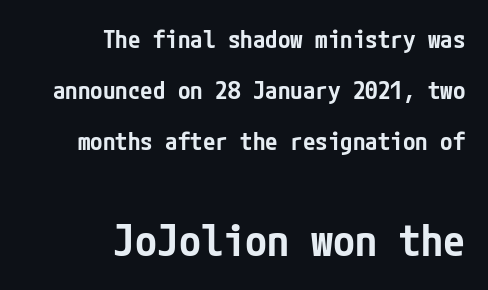
The image shows 44 px semibold, condensed sans-serif type, upright; set right-aligned, loose line spacing (2.05x), normal letter spacing, not underlined; the second (bottom) block is 1.76x larger; low stroke contrast and a medium x-height.
